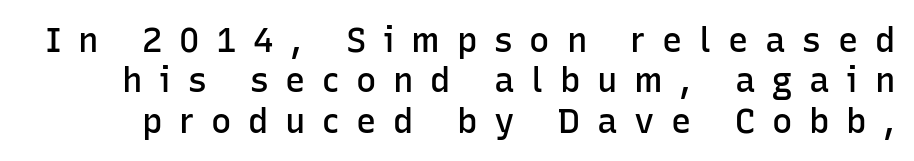
Font category for this specimen: sans-serif. Glyph-to-glyph distance is far greater than everyday printed text. Descenders hang freely into open space. Posture: upright roman. Looks like regular typesetting: each glyph gets only the width it needs.
